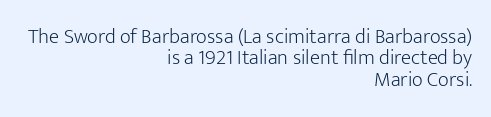
Q: Is the text bold? A: No.
Q: Is the text italic (slanted)? A: No, it is upright.
Q: Is the text underlined? A: No.
Q: How is the paragraph aligned? A: Right-aligned.
Q: Is the spacing between letters normal or unusually wide? A: Normal.
Q: Is the spacing between lines tight, normal or loose? A: Tight.
